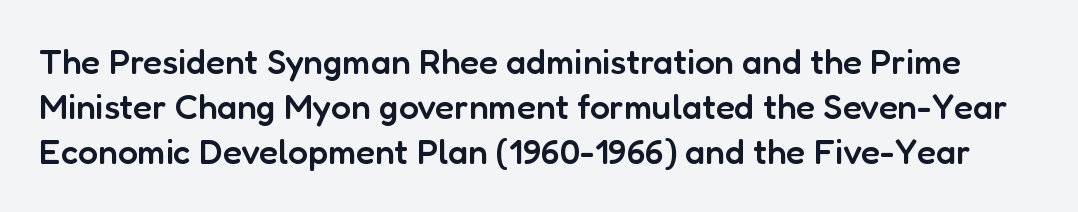
{"serif": "no", "italic": "no", "bold": "semi", "weight": "semibold", "width": "normal", "stroke_contrast": "low", "x_height": "medium", "monospaced": "no", "underline": "no", "line_spacing": "normal", "line_spacing_ratio": 1.28, "letter_spacing": "normal", "letter_spacing_em": 0.0, "glyph_px": 35}
